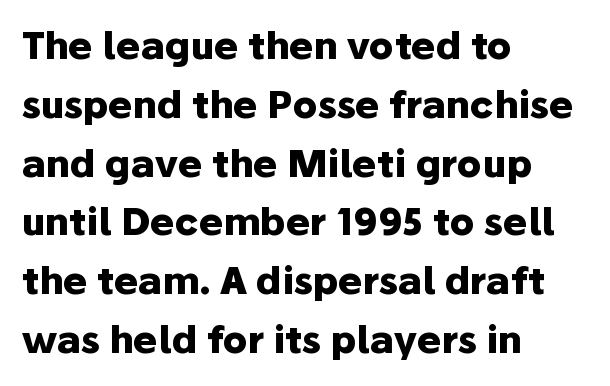
Evenly set lines give the paragraph a standard silhouette. Each letter keeps its own natural width here, so spacing adapts to shape. Note: no serifs on the glyphs. A full-strength bold gives these letters their thick strokes.
